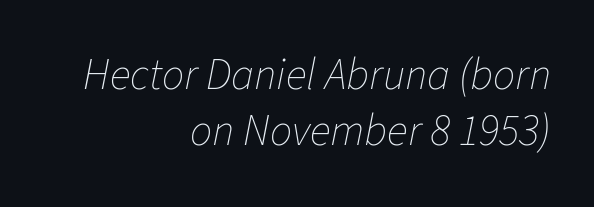
{"italic": "yes", "lean": "right", "slant_degrees": 11, "bold": "no", "weight": "thin", "width": "normal", "stroke_contrast": "low", "x_height": "medium", "monospaced": "no", "underline": "no", "align": "right", "line_spacing": "normal", "line_spacing_ratio": 1.28, "letter_spacing": "normal", "letter_spacing_em": 0.0, "glyph_px": 44}
